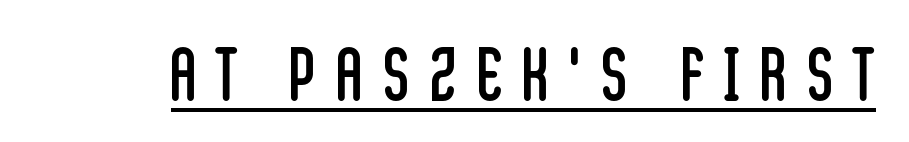
{"serif": "no", "italic": "no", "bold": "no", "weight": "regular", "width": "condensed", "stroke_contrast": "low", "x_height": "large", "monospaced": "no", "underline": "yes", "letter_spacing": "wide", "letter_spacing_em": 0.28, "glyph_px": 73}
